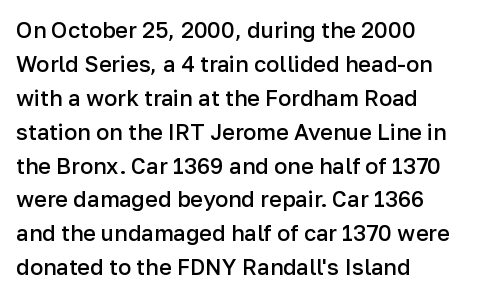
Q: Is the text bold? A: Semi-bold.
Q: Is the text italic (slanted)? A: No, it is upright.
Q: Is the text underlined? A: No.
Q: How is the paragraph aligned? A: Left-aligned.
Q: Is the spacing between letters normal or unusually wide? A: Normal.
Q: Is the spacing between lines tight, normal or loose? A: Normal.
